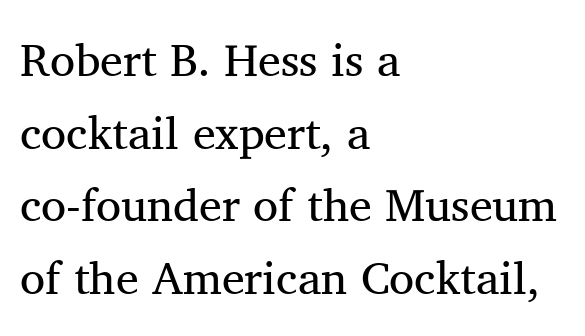
The image shows 46 px regular-weight serif type, upright; set left-aligned, normal line spacing (1.58x), normal letter spacing, not underlined; medium stroke contrast and a medium x-height.
